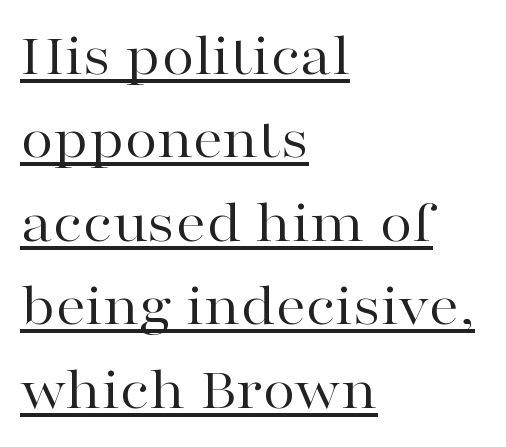
{"serif": "yes", "italic": "no", "bold": "no", "weight": "regular", "width": "wide", "stroke_contrast": "high", "x_height": "medium", "monospaced": "no", "underline": "yes", "align": "left", "line_spacing": "normal", "line_spacing_ratio": 1.39, "letter_spacing": "normal", "letter_spacing_em": 0.0, "glyph_px": 60}
